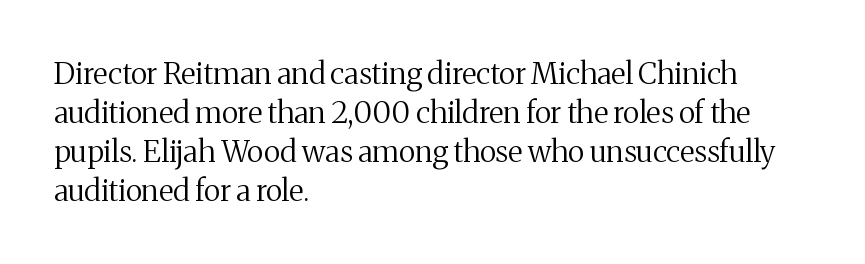
Q: Is the text bold? A: No.
Q: Is the text italic (slanted)? A: No, it is upright.
Q: Is the typeface a serif or a sans-serif typeface? A: Serif.
Q: Is the text underlined? A: No.
Q: How is the paragraph aligned? A: Left-aligned.
Q: Is the spacing between letters normal or unusually wide? A: Normal.
Q: Is the spacing between lines tight, normal or loose? A: Normal.
Q: Width (condensed, normal, or wide)? A: Normal.
Q: Stroke contrast? A: Medium.
Q: x-height? A: Medium.
Q: Monospaced? A: No.
